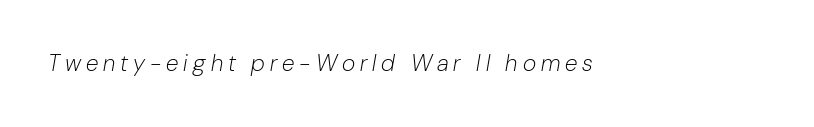
The strokes are not fattened; the text isn't bold. Tracking value appears strongly positive — letters spread wide. Every character sits at an angle, as italics do. Rule under the text: the space is simply empty.
